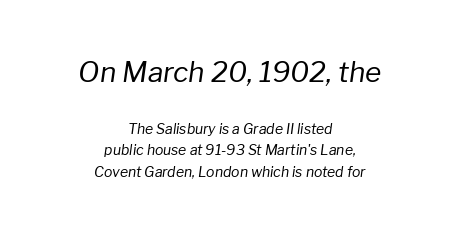
{"italic": "yes", "lean": "right", "slant_degrees": 8, "bold": "no", "weight": "regular", "width": "normal", "stroke_contrast": "low", "x_height": "medium", "monospaced": "no", "underline": "no", "align": "center", "line_spacing": "normal", "line_spacing_ratio": 1.54, "letter_spacing": "normal", "letter_spacing_em": 0.0, "larger_block": "first", "size_ratio": 2.0, "glyph_px": 28}
